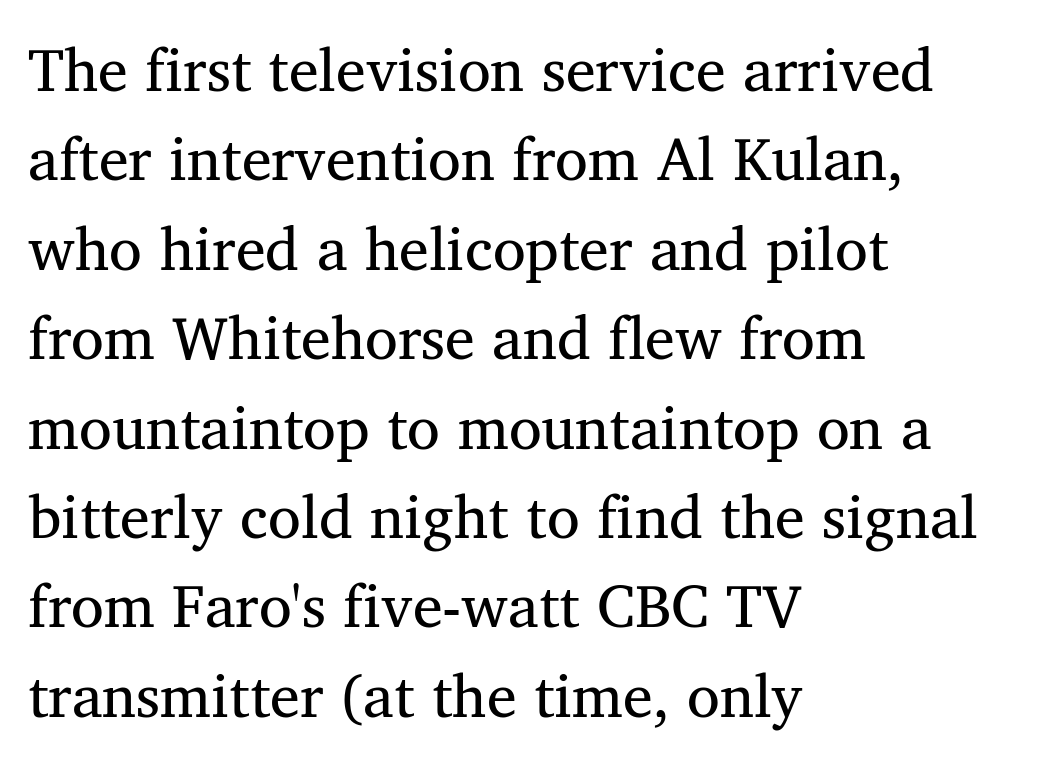
The image shows 60 px regular-weight serif type; set left-aligned, normal line spacing (1.49x), normal letter spacing, not underlined; medium stroke contrast and a medium x-height.
